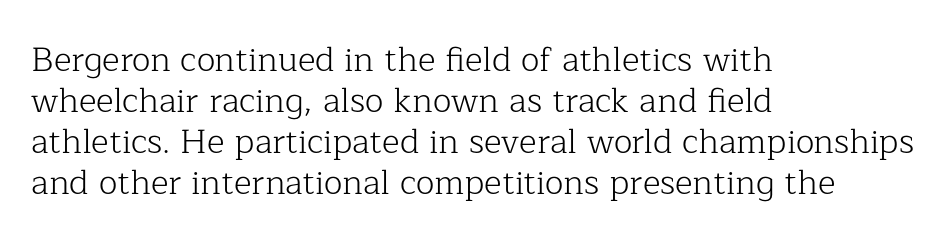
{"serif": "yes", "italic": "no", "bold": "no", "weight": "light", "width": "normal", "stroke_contrast": "low", "x_height": "medium", "monospaced": "no", "underline": "no", "align": "left", "line_spacing_ratio": 1.21, "letter_spacing": "normal", "letter_spacing_em": 0.0, "glyph_px": 34}
